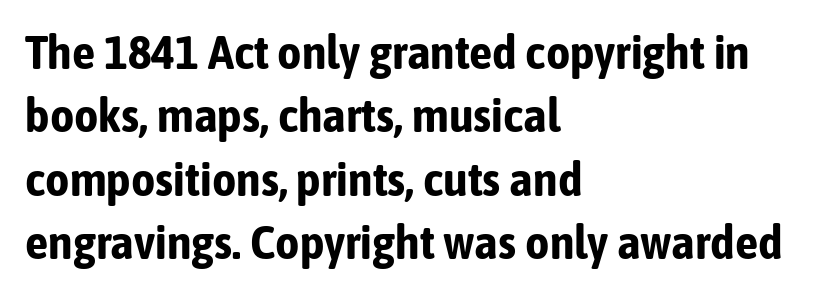
{"serif": "no", "italic": "no", "bold": "yes", "weight": "bold", "width": "condensed", "stroke_contrast": "low", "x_height": "medium", "monospaced": "no", "underline": "no", "align": "left", "line_spacing": "normal", "line_spacing_ratio": 1.35, "letter_spacing": "normal", "letter_spacing_em": 0.0, "glyph_px": 47}
